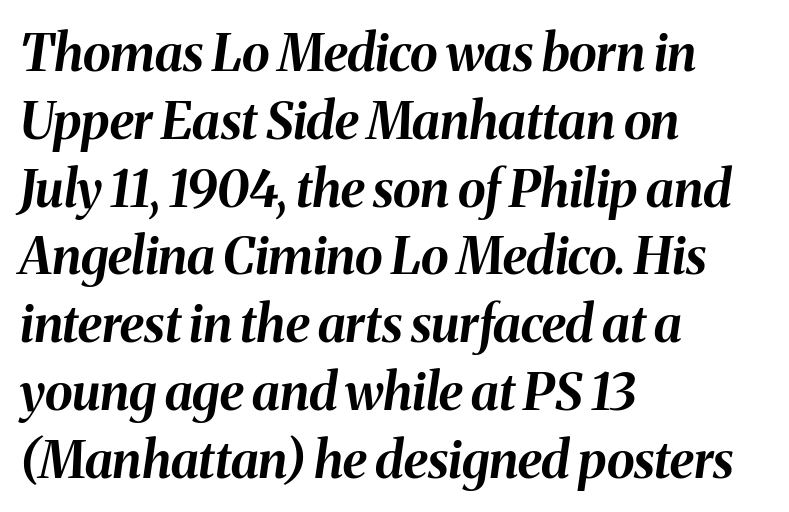
{"italic": "yes", "lean": "right", "slant_degrees": 8, "bold": "yes", "weight": "bold", "width": "normal", "stroke_contrast": "medium", "x_height": "medium", "monospaced": "no", "underline": "no", "align": "left", "line_spacing": "normal", "line_spacing_ratio": 1.33, "letter_spacing": "normal", "letter_spacing_em": 0.0, "glyph_px": 51}
